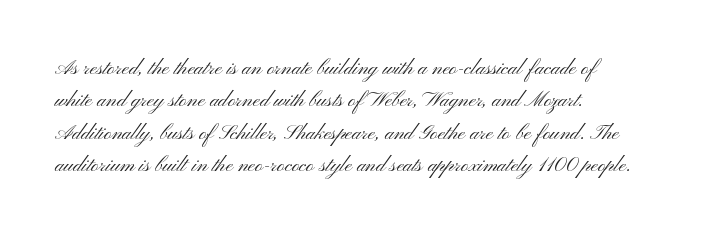
The image shows 21 px text type; set left-aligned, normal line spacing (1.54x), normal letter spacing, not underlined.
